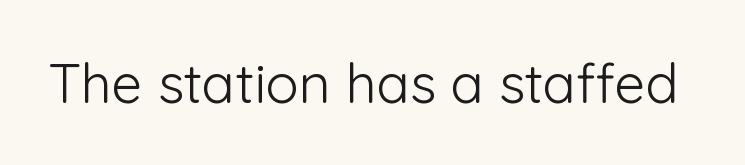
Think of a printed novel: that variable character pitch is what you see here. The typesetting does not lean heavy: it is not bold. A sans-serif font was chosen for this passage. Rendered with straight, roman letterforms. Caption: standard tracking, unaltered.
